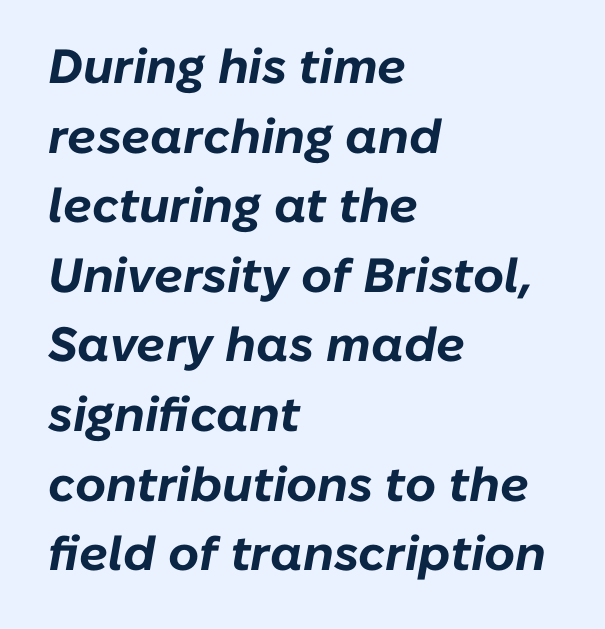
Anything drawn beneath the words? Only blank space. Rendered with sloped, italic letterforms. Standard letterfit; no display-style spreading of the glyphs. The lines are quadded left.
